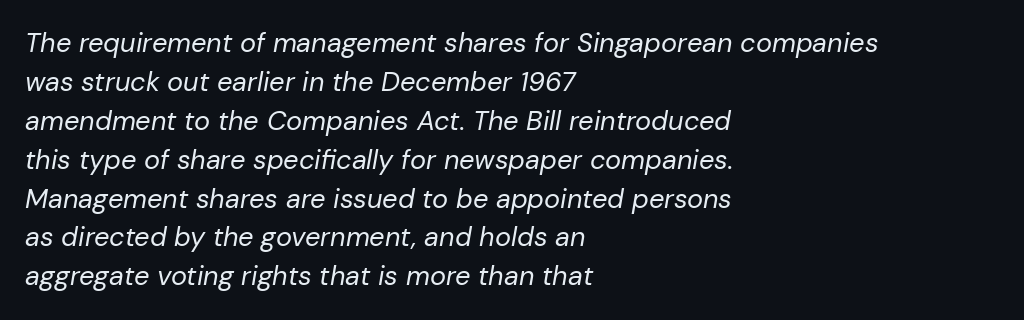
Q: Is the text bold? A: No.
Q: Is the text italic (slanted)? A: Yes, it leans right by about 10 degrees.
Q: Is the text underlined? A: No.
Q: How is the paragraph aligned? A: Left-aligned.
Q: Is the spacing between letters normal or unusually wide? A: Normal.
Q: Is the spacing between lines tight, normal or loose? A: Normal.
